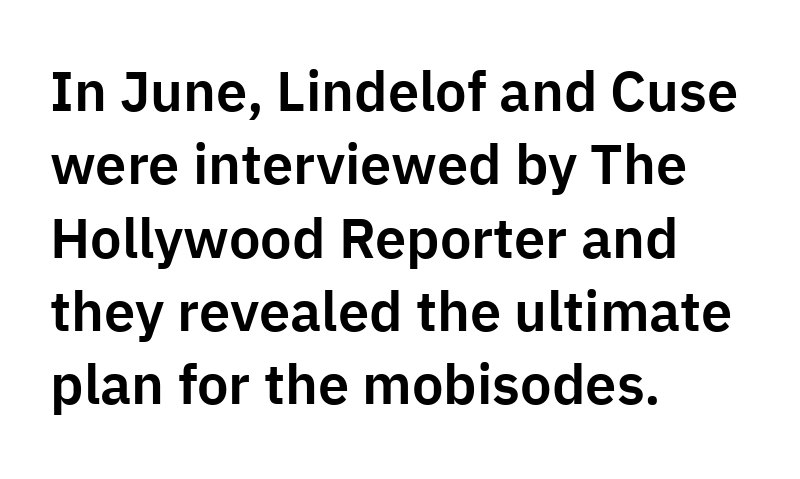
Q: Is the text italic (slanted)? A: No, it is upright.
Q: Is the typeface a serif or a sans-serif typeface? A: Sans-serif.
Q: Is the text underlined? A: No.
Q: How is the paragraph aligned? A: Left-aligned.
Q: Is the spacing between letters normal or unusually wide? A: Normal.
Q: Is the spacing between lines tight, normal or loose? A: Normal.
Q: Width (condensed, normal, or wide)? A: Normal.
Q: Stroke contrast? A: Low.
Q: x-height? A: Medium.
Q: Monospaced? A: No.
